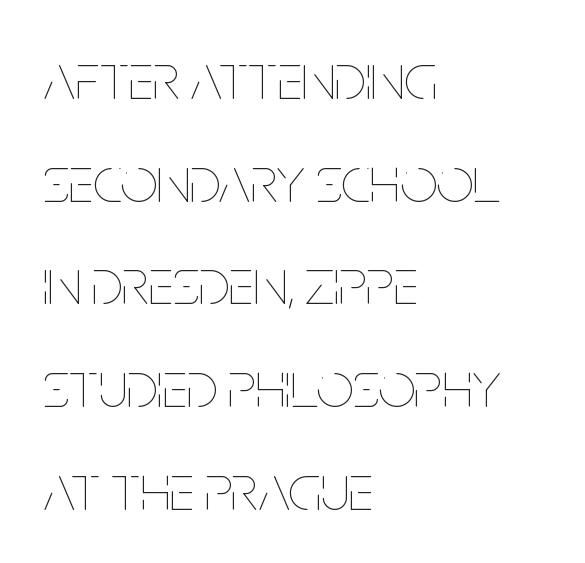
Compared with a centered layout, this one pins lines to the left instead. Italic? Not at all — the glyphs are vertical. The rendering uses natural spacing where letterforms have individual widths. The line texture is even and compact thanks to regular tracking. The line-height multiplier appears to be the usual default.
